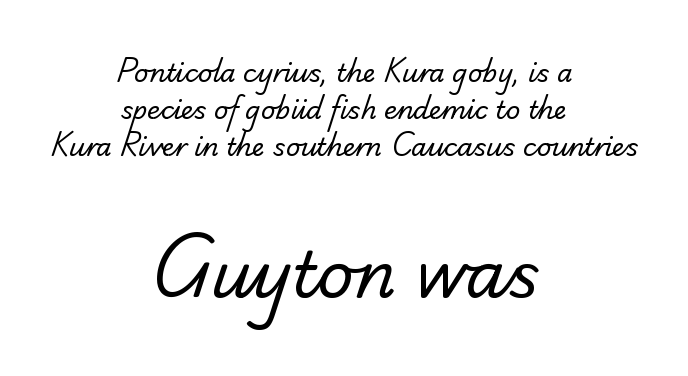
Check the space under the baseline: it is left empty. Layout note: lines centered. Normally led — the rows are evenly, conventionally spaced. Scale increases going downward across the two blocks. In terms of letterspacing, this is plain default setting. The letters advance in unequal steps, a hallmark of proportional type.
